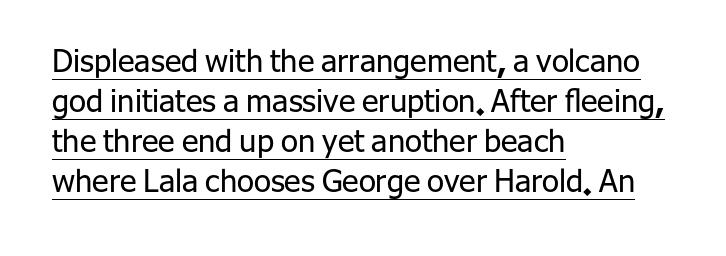
{"serif": "no", "italic": "no", "bold": "no", "weight": "regular", "width": "normal", "stroke_contrast": "low", "x_height": "medium", "monospaced": "no", "underline": "yes", "align": "left", "line_spacing": "normal", "line_spacing_ratio": 1.29, "letter_spacing": "normal", "letter_spacing_em": 0.0, "glyph_px": 31}
